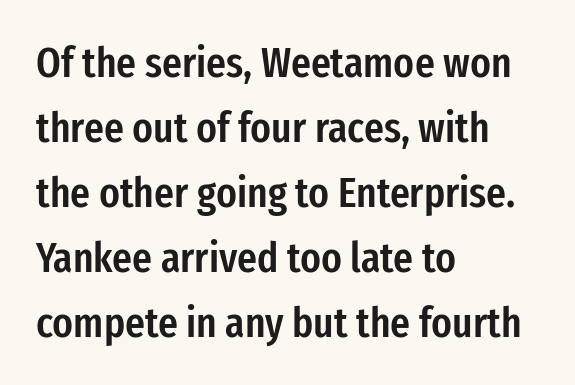
Q: Is the text bold? A: Semi-bold.
Q: Is the text italic (slanted)? A: No, it is upright.
Q: Is the typeface a serif or a sans-serif typeface? A: Sans-serif.
Q: Is the text underlined? A: No.
Q: How is the paragraph aligned? A: Left-aligned.
Q: Is the spacing between letters normal or unusually wide? A: Normal.
Q: Is the spacing between lines tight, normal or loose? A: Normal.
Q: Width (condensed, normal, or wide)? A: Condensed.
Q: Stroke contrast? A: Low.
Q: x-height? A: Medium.
Q: Monospaced? A: No.
